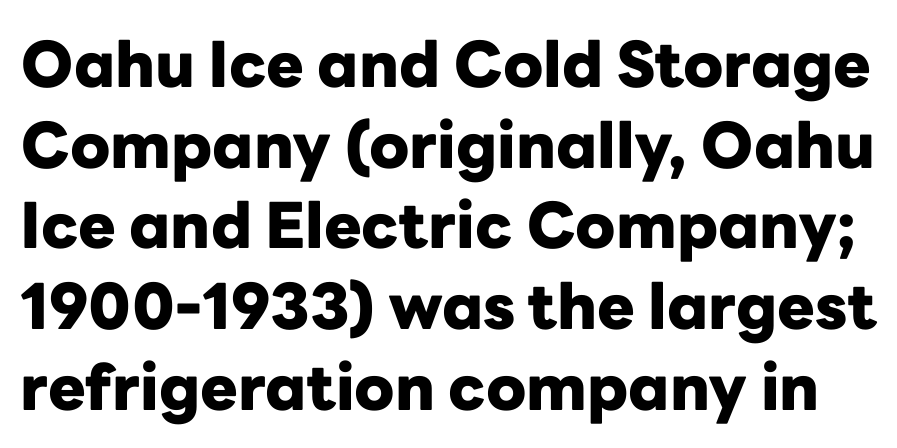
{"serif": "no", "italic": "no", "bold": "yes", "weight": "heavy", "width": "normal", "stroke_contrast": "low", "x_height": "medium", "monospaced": "no", "underline": "no", "line_spacing": "normal", "line_spacing_ratio": 1.28, "letter_spacing": "normal", "letter_spacing_em": 0.0, "glyph_px": 63}
